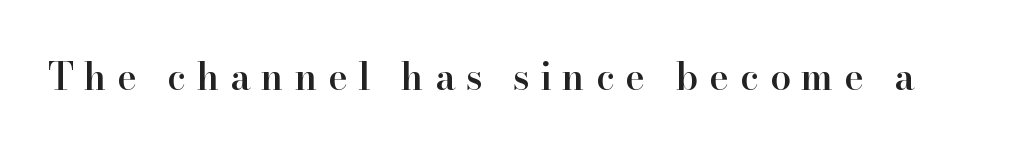
Type style note: has serifs. A clean baseline with only descenders dipping below it. The gaps between neighbouring characters are conspicuously large. Here the designer chose a conventional face with non-uniform glyph widths. This is moderately heavy type, rendered in semibold.
